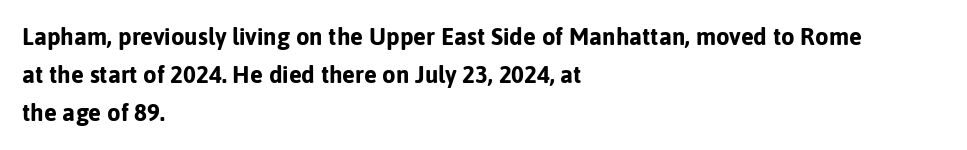
Any mark beneath the type? The region is blank. The letters stand upright; this is a roman face. The type is set solid horizontally, with unmodified tracking. Which margin do the lines hug? The left one — the right edge is uneven. The rendering uses a bold face; every stroke is thick and dark.
